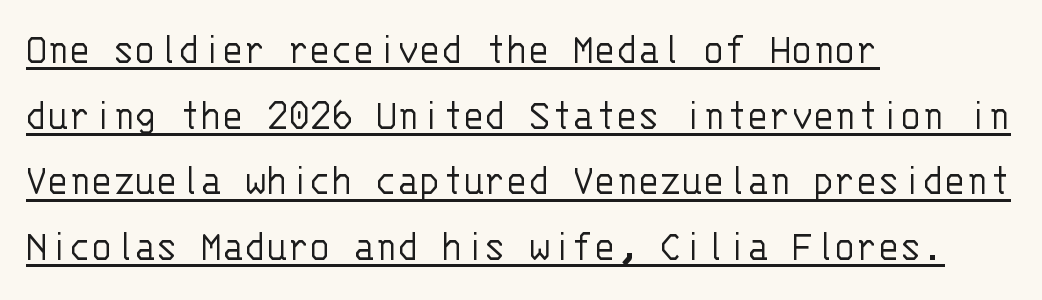
{"serif": "no", "italic": "no", "bold": "no", "weight": "light", "width": "normal", "stroke_contrast": "low", "x_height": "large", "monospaced": "yes", "underline": "yes", "align": "left", "line_spacing": "normal", "line_spacing_ratio": 1.46, "letter_spacing": "normal", "letter_spacing_em": 0.0, "glyph_px": 45}
